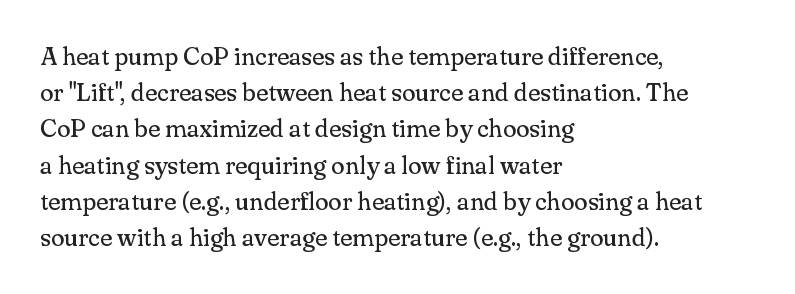
The image shows 25 px text type, upright; set left-aligned, normal line spacing (1.45x), normal letter spacing, not underlined.
